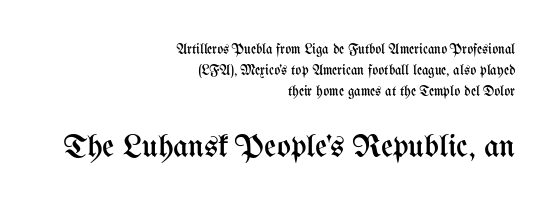
These lines were composed using upright roman letters. The passage shown stacks its lines at a standard gap. Descender tails drop into unmarked territory. The letters look calm and open, with moderate or lighter stems. In terms of letterspacing, this is plain default setting.
